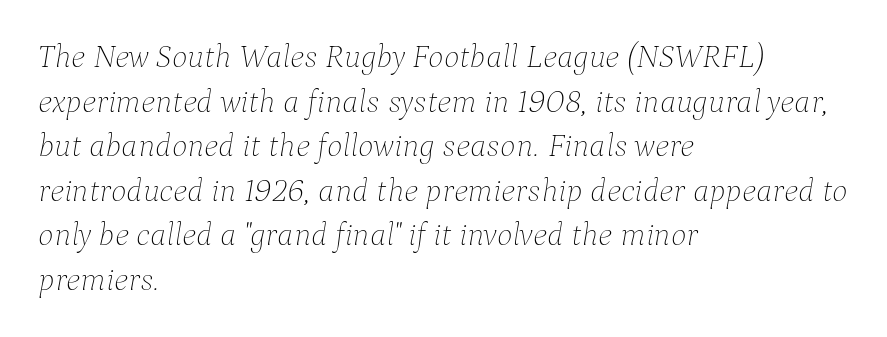
Proportional: the letters do not fall into vertical columns. Caption: multi-line text, flush left, ragged right. This is not heavy type; no bold has been used. These lines sit exactly where default settings would place them. Only glyphs here, with clear space below each row. Style check: oblique.
